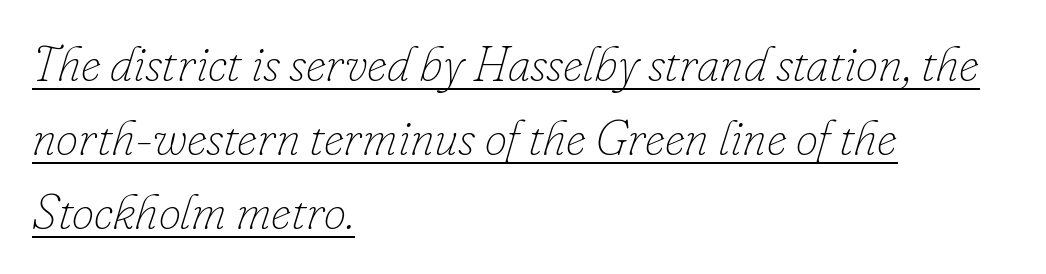
Like a heading marked for emphasis, these lines bear an underscore. Tracking here is standard; glyphs follow each other at the usual distance. Layout note: lines flush left. Rendered with sloped, italic letterforms. The vertical gap from one line to the next is medium. The face used here is proportionally spaced, like ordinary book or web type.
